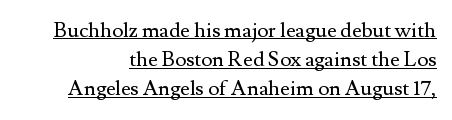
Q: Is the text bold? A: No.
Q: Is the text italic (slanted)? A: No, it is upright.
Q: Is the text underlined? A: Yes.
Q: Is the spacing between letters normal or unusually wide? A: Normal.
Q: Is the spacing between lines tight, normal or loose? A: Normal.
